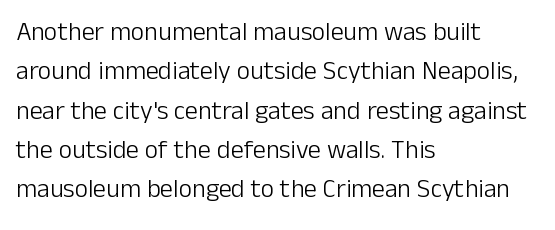
{"italic": "no", "bold": "no", "underline": "no", "align": "left", "line_spacing": "normal", "line_spacing_ratio": 1.51, "letter_spacing": "normal", "letter_spacing_em": 0.0, "glyph_px": 26}
